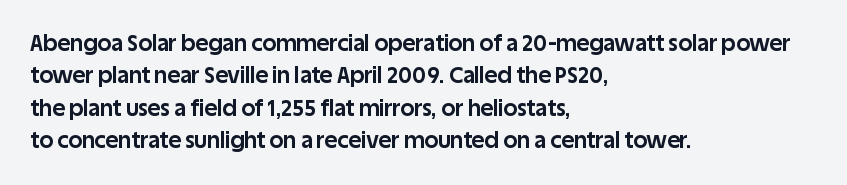
Q: Is the text bold? A: Yes.
Q: Is the text italic (slanted)? A: No, it is upright.
Q: Is the text underlined? A: No.
Q: How is the paragraph aligned? A: Left-aligned.
Q: Is the spacing between letters normal or unusually wide? A: Normal.
Q: Is the spacing between lines tight, normal or loose? A: Normal.
